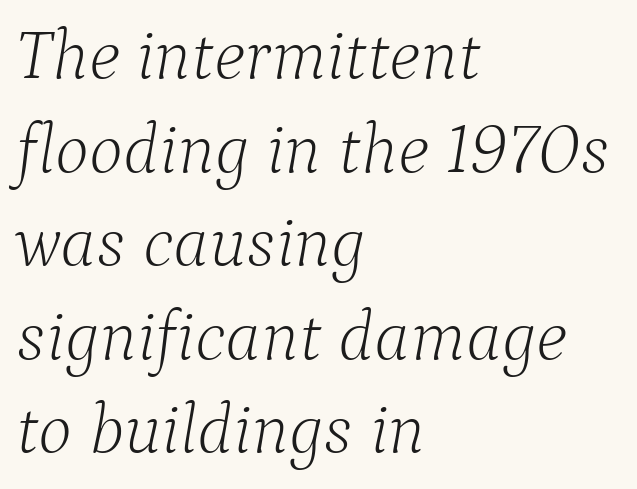
A serif font was chosen for this passage. The paragraph has a hard left edge and a soft right edge. Caption: face not bold, strokes unweighted. Each letter keeps its own natural width here, so spacing adapts to shape. Spacing between characters is what you'd get straight out of the box.
